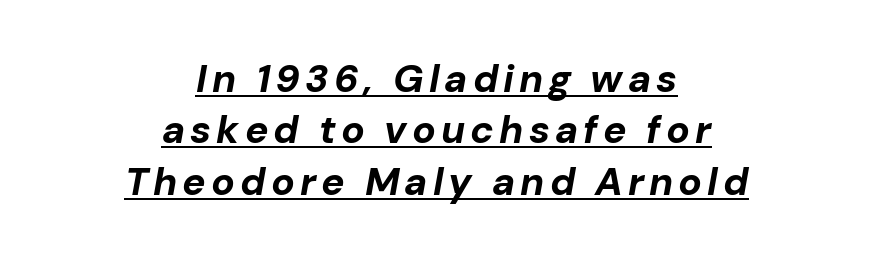
Q: Is the text bold? A: Yes.
Q: Is the text italic (slanted)? A: Yes, it leans right by about 10 degrees.
Q: Is the text underlined? A: Yes.
Q: How is the paragraph aligned? A: Centered.
Q: Is the spacing between lines tight, normal or loose? A: Normal.
Q: Width (condensed, normal, or wide)? A: Normal.
Q: Stroke contrast? A: Low.
Q: x-height? A: Medium.
Q: Monospaced? A: No.
